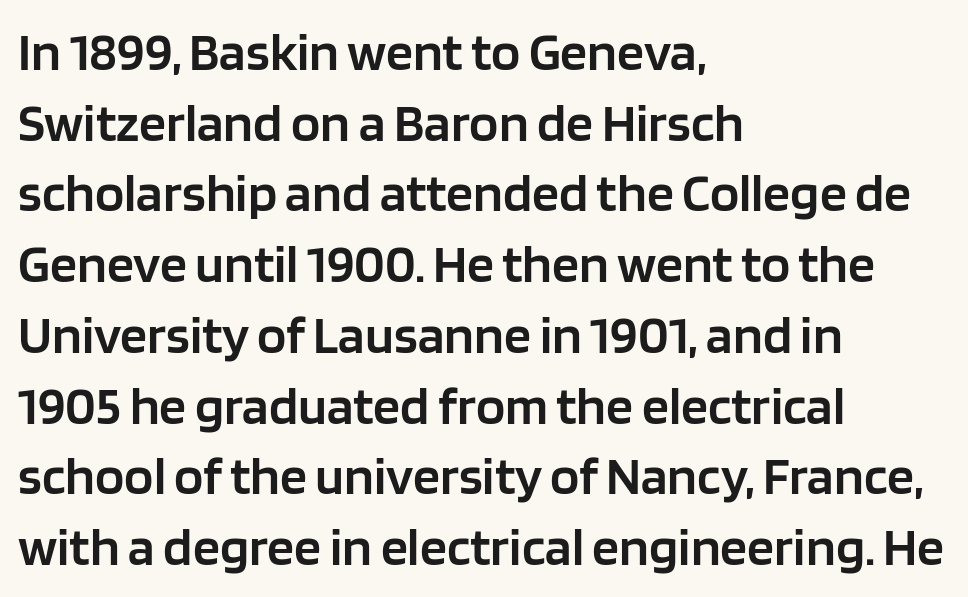
Q: Is the text bold? A: Semi-bold.
Q: Is the text italic (slanted)? A: No, it is upright.
Q: Is the typeface a serif or a sans-serif typeface? A: Sans-serif.
Q: Is the text underlined? A: No.
Q: How is the paragraph aligned? A: Left-aligned.
Q: Is the spacing between letters normal or unusually wide? A: Normal.
Q: Is the spacing between lines tight, normal or loose? A: Normal.
Q: Width (condensed, normal, or wide)? A: Normal.
Q: Stroke contrast? A: Low.
Q: x-height? A: Large.
Q: Monospaced? A: No.
